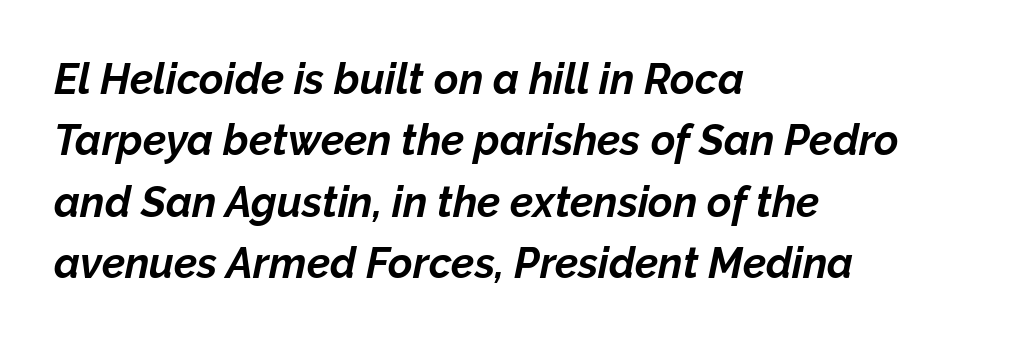
Q: Is the text bold? A: Yes.
Q: Is the text italic (slanted)? A: Yes, it leans right by about 12 degrees.
Q: Is the text underlined? A: No.
Q: How is the paragraph aligned? A: Left-aligned.
Q: Is the spacing between letters normal or unusually wide? A: Normal.
Q: Is the spacing between lines tight, normal or loose? A: Normal.
Q: Width (condensed, normal, or wide)? A: Normal.
Q: Stroke contrast? A: Low.
Q: x-height? A: Medium.
Q: Monospaced? A: No.
